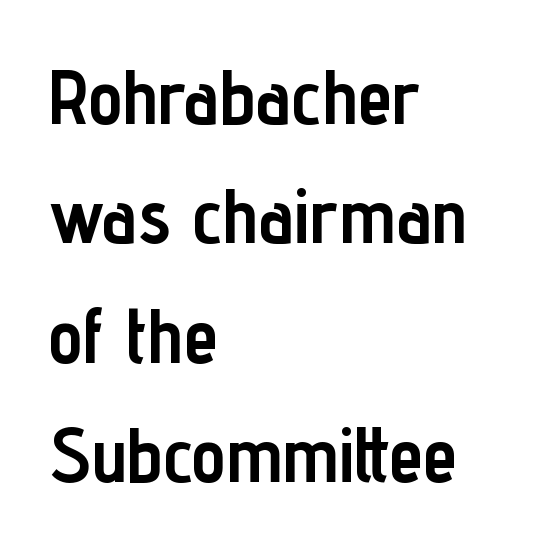
The image shows 77 px semibold, condensed sans-serif type, upright; set left-aligned, normal line spacing (1.55x), normal letter spacing, not underlined; low stroke contrast and a medium x-height.
